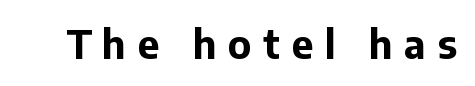
Q: Is the text bold? A: Yes.
Q: Is the text italic (slanted)? A: No, it is upright.
Q: Is the typeface a serif or a sans-serif typeface? A: Sans-serif.
Q: Is the text underlined? A: No.
Q: Is the spacing between letters normal or unusually wide? A: Unusually wide.
Q: Width (condensed, normal, or wide)? A: Normal.
Q: Stroke contrast? A: Low.
Q: x-height? A: Medium.
Q: Monospaced? A: No.
